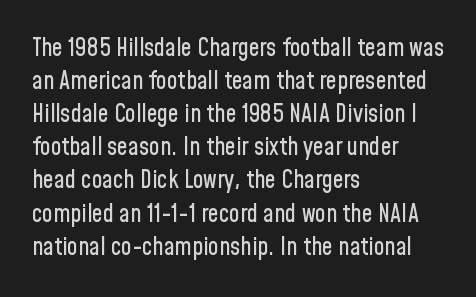
The image shows 24 px text type, upright; set left-aligned, normal line spacing (1.38x), normal letter spacing, not underlined.
